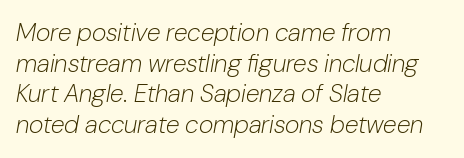
The image shows 25 px text type, italic (leaning right); set left-aligned, line spacing 1.23x, normal letter spacing, not underlined.
